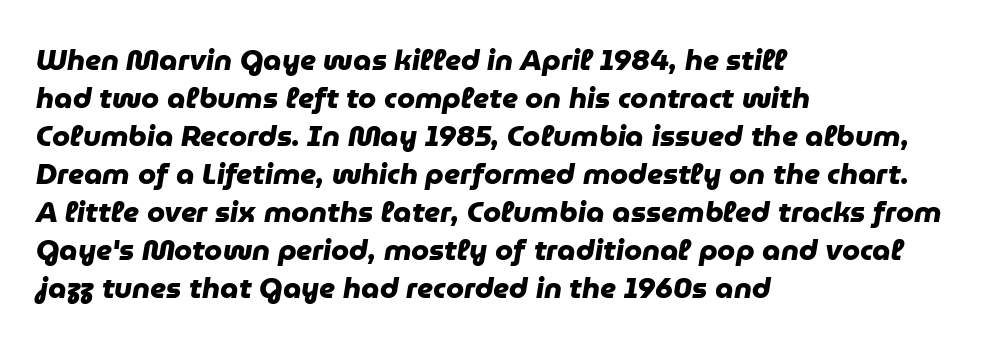
Q: Is the text bold? A: Yes.
Q: Is the typeface a serif or a sans-serif typeface? A: Sans-serif.
Q: Is the text underlined? A: No.
Q: How is the paragraph aligned? A: Left-aligned.
Q: Is the spacing between letters normal or unusually wide? A: Normal.
Q: Is the spacing between lines tight, normal or loose? A: Normal.
Q: Width (condensed, normal, or wide)? A: Normal.
Q: Stroke contrast? A: Low.
Q: x-height? A: Medium.
Q: Monospaced? A: No.
